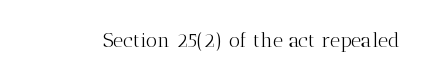
{"italic": "no", "bold": "no", "underline": "no", "letter_spacing": "normal", "letter_spacing_em": 0.0, "glyph_px": 20}
